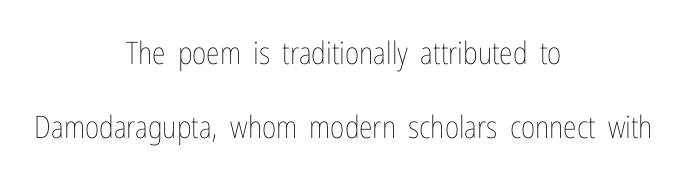
The image shows 31 px thin, condensed type, upright; set centered, loose line spacing (2.38x), normal letter spacing, not underlined; low stroke contrast and a medium x-height.
